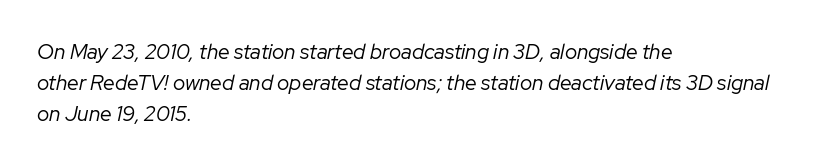
Anything drawn beneath the words? Only blank space. Leftover space on each line is placed entirely after the last word. These glyphs show unthickened strokes, regular width or finer. Quick note: interline space is typical. The horizontal fit of the characters is conventional and even. These lines were composed using italics.
